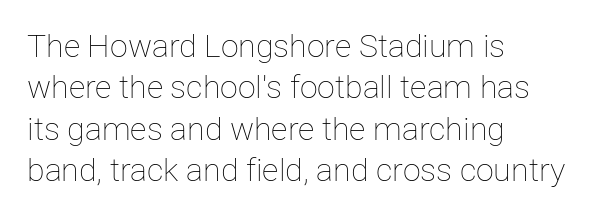
{"italic": "no", "bold": "no", "weight": "thin", "width": "normal", "stroke_contrast": "low", "x_height": "medium", "monospaced": "no", "underline": "no", "align": "left", "line_spacing": "normal", "line_spacing_ratio": 1.29, "letter_spacing": "normal", "letter_spacing_em": 0.0, "glyph_px": 32}
